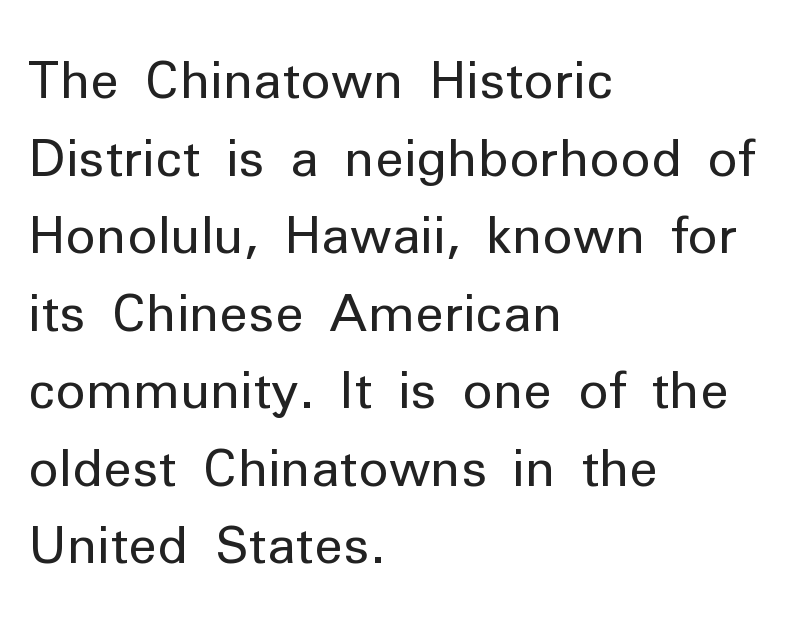
Q: Is the text bold? A: No.
Q: Is the text italic (slanted)? A: No, it is upright.
Q: Is the typeface a serif or a sans-serif typeface? A: Sans-serif.
Q: Is the text underlined? A: No.
Q: How is the paragraph aligned? A: Left-aligned.
Q: Is the spacing between letters normal or unusually wide? A: Normal.
Q: Is the spacing between lines tight, normal or loose? A: Normal.
Q: Width (condensed, normal, or wide)? A: Normal.
Q: Stroke contrast? A: Low.
Q: x-height? A: Medium.
Q: Monospaced? A: No.
